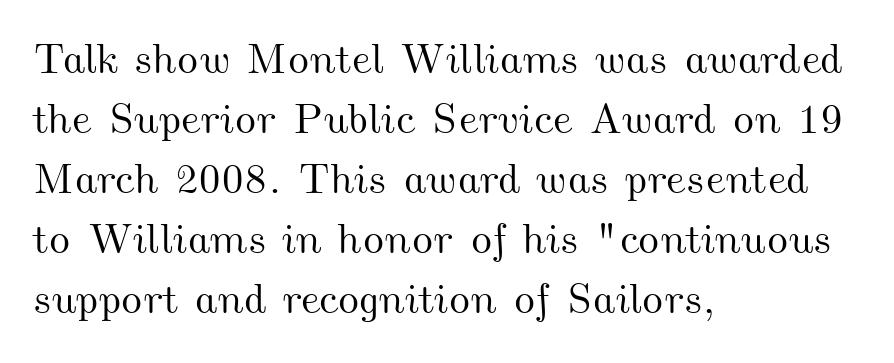
Q: Is the text underlined? A: No.
Q: How is the paragraph aligned? A: Left-aligned.
Q: Is the spacing between letters normal or unusually wide? A: Normal.
Q: Is the spacing between lines tight, normal or loose? A: Normal.
Q: Width (condensed, normal, or wide)? A: Wide.
Q: Stroke contrast? A: Medium.
Q: x-height? A: Small.
Q: Monospaced? A: No.
